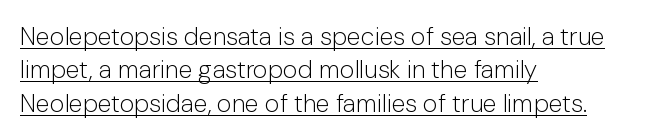
Q: Is the text bold? A: No.
Q: Is the text italic (slanted)? A: No, it is upright.
Q: Is the text underlined? A: Yes.
Q: How is the paragraph aligned? A: Left-aligned.
Q: Is the spacing between letters normal or unusually wide? A: Normal.
Q: Is the spacing between lines tight, normal or loose? A: Normal.
